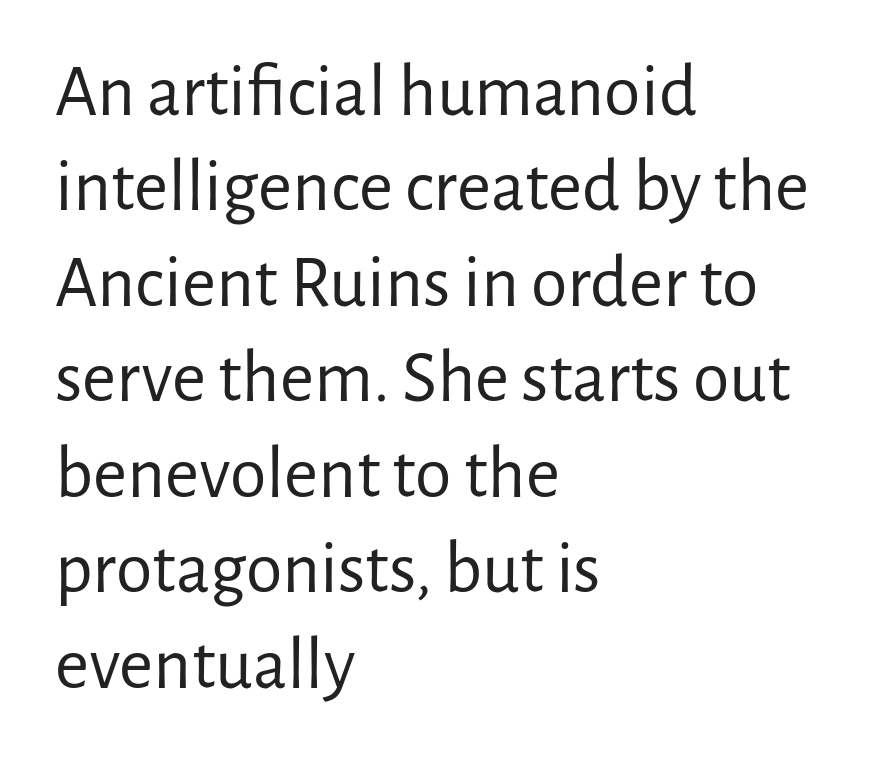
Stems and bowls with no extra thickness — not bold. The typesetter chose a ragged-right arrangement here. Nope, not italic — everything's standing straight. Evenly set lines give the paragraph a standard silhouette. The foot of each line stays bare and open.
